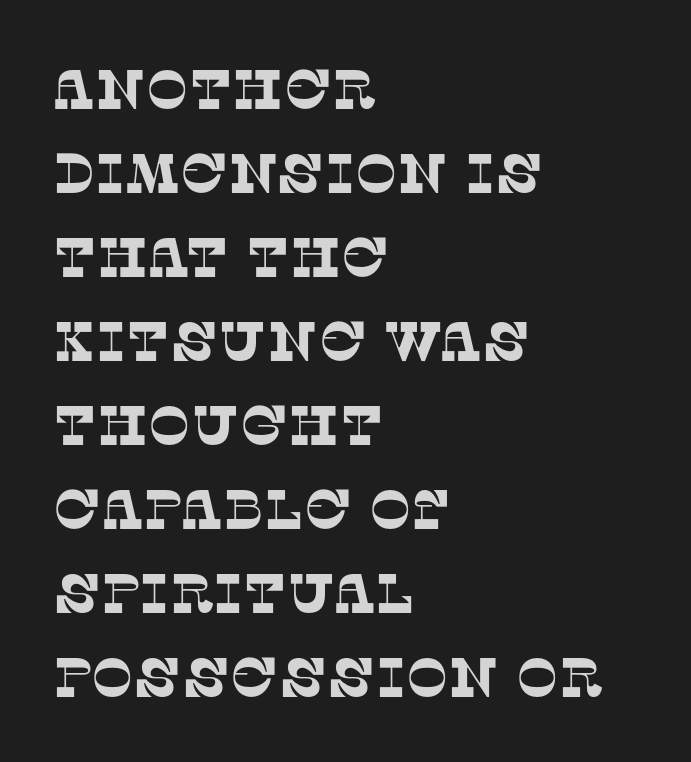
This sample uses plain, unmodified letter spacing. The passage shown is not underscored anywhere. The lines sit at an ordinary, default distance from one another. Left-aligned paragraph, ragged on the right. The characters display serif detailing at their extremities. Varying glyph widths throughout — classic text-font behaviour.
